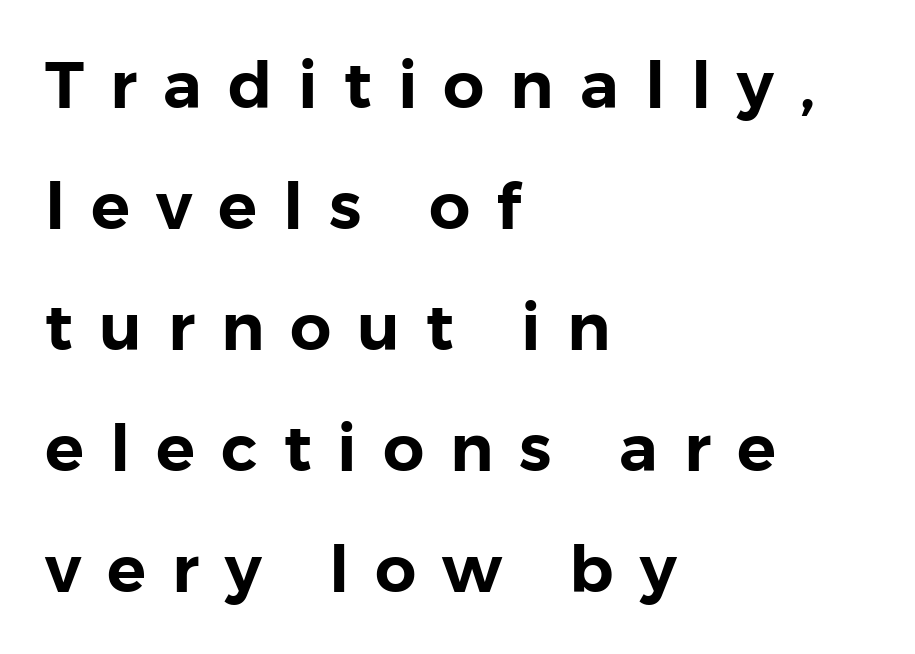
The image shows 65 px sans-serif type, upright; set left-aligned, line spacing 1.86x, unusually wide letter spacing (+0.4 em), not underlined; a medium x-height.
